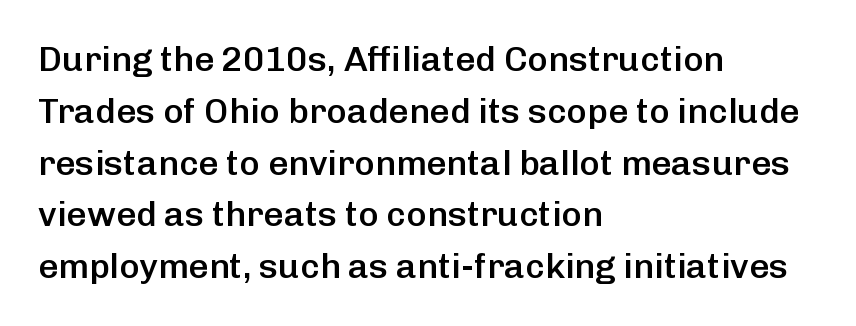
Is this a fixed-width face? No — the glyphs have proportional, varying widths. The type sits square on the baseline with zero lean. A classic flush-left, rag-right setting is used for this passage. Nope, no serifs anywhere on these letters. A clean baseline with only descenders dipping below it.
